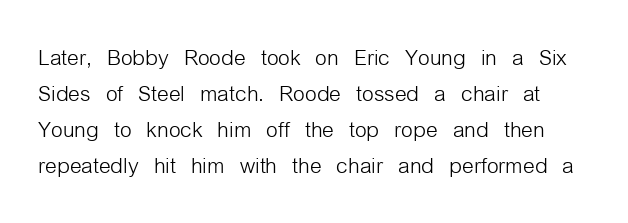
The specimen reads as upright at a glance. A typesetter would label this face a sans. You could not count columns in this text — the font is proportionally spaced. Rule under the text: the space is simply empty. Bold? No — there's no thickening of the strokes.
